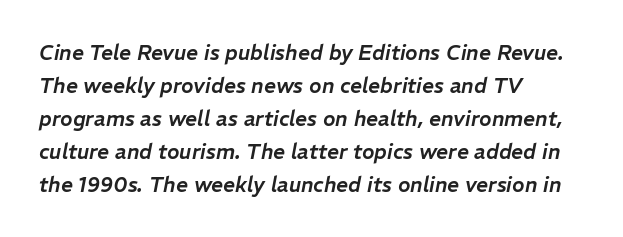
{"italic": "yes", "lean": "right", "slant_degrees": 11, "underline": "no", "align": "left", "line_spacing": "normal", "line_spacing_ratio": 1.57, "letter_spacing": "normal", "letter_spacing_em": 0.0, "glyph_px": 21}
